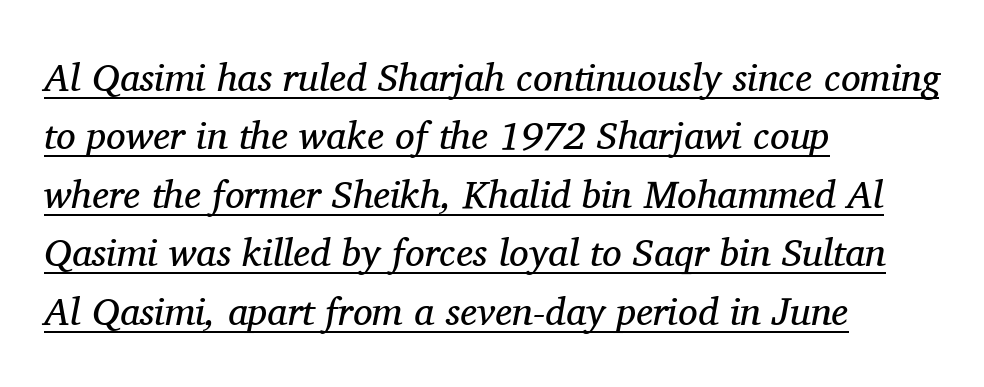
{"serif": "yes", "italic": "yes", "lean": "right", "slant_degrees": 11, "bold": "no", "weight": "regular", "width": "normal", "stroke_contrast": "medium", "x_height": "medium", "monospaced": "no", "underline": "yes", "align": "left", "line_spacing": "normal", "line_spacing_ratio": 1.5, "letter_spacing": "normal", "letter_spacing_em": 0.0, "glyph_px": 39}
